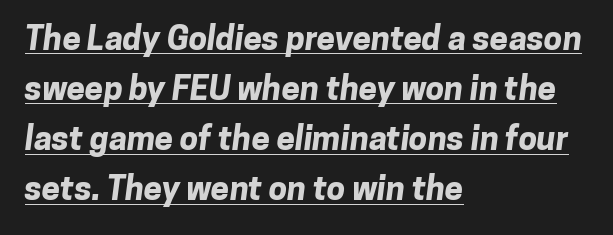
Q: Is the text bold? A: Yes.
Q: Is the typeface a serif or a sans-serif typeface? A: Sans-serif.
Q: Is the text underlined? A: Yes.
Q: How is the paragraph aligned? A: Left-aligned.
Q: Is the spacing between letters normal or unusually wide? A: Normal.
Q: Is the spacing between lines tight, normal or loose? A: Normal.
Q: Width (condensed, normal, or wide)? A: Normal.
Q: Stroke contrast? A: Low.
Q: x-height? A: Medium.
Q: Monospaced? A: No.
